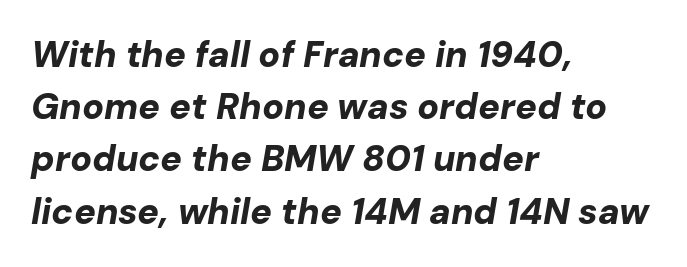
The image shows 36 px bold type, italic (leaning right); set left-aligned, normal line spacing (1.45x), normal letter spacing, not underlined; low stroke contrast and a medium x-height.
